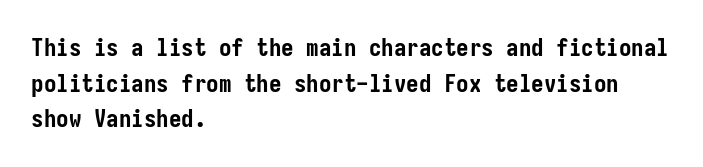
This rendering leaves character spacing at its baseline value. Any mark beneath the type? The region is blank. This is roman type, the default non-slanted kind. Pretty heavy lettering here — definitely bold. Notice how descenders clear the ascenders below comfortably — that's standard leading. All the whitespace from short lines collects on the right.
